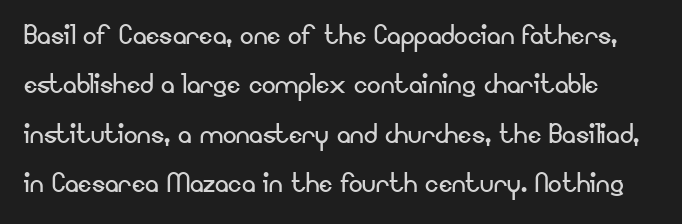
The characters are drawn with everyday or finer stroke widths. Glyph-to-glyph distance matches everyday printed text. Any mark beneath the type? The region is blank. Honestly, the row spacing looks completely unremarkable.
